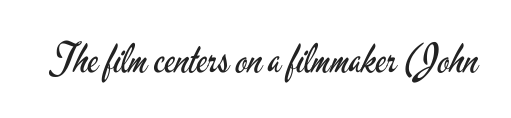
Note the varied advance widths — an 'i' is clearly narrower than an 'm'. Examine the stroke ends and you'll find no serifs. There is no visible air inserted between adjacent glyphs. Compared with a typical body face, this is equally light or lighter still. A bare baseline throughout the passage.
